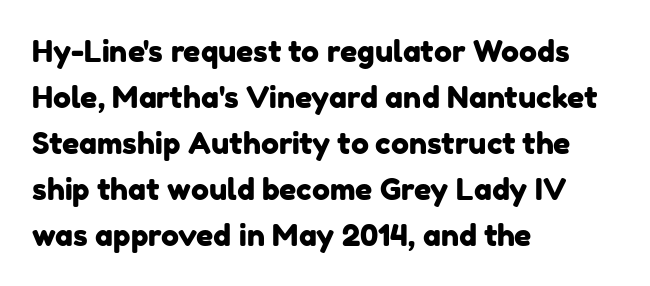
{"serif": "no", "width": "normal", "stroke_contrast": "low", "x_height": "medium", "monospaced": "no", "underline": "no", "align": "left", "line_spacing": "normal", "line_spacing_ratio": 1.53, "letter_spacing": "normal", "letter_spacing_em": 0.0, "glyph_px": 30}
